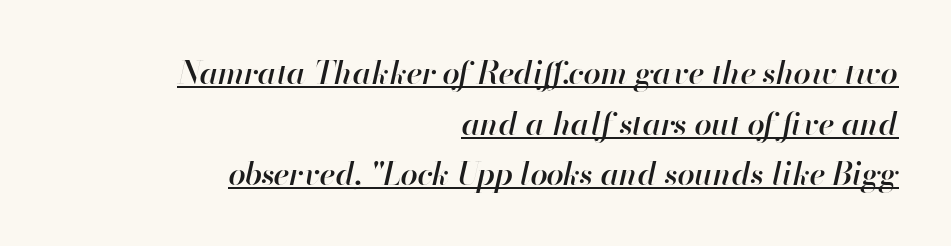
Q: Is the text bold? A: Semi-bold.
Q: Is the text italic (slanted)? A: Yes, it leans right by about 13 degrees.
Q: Is the text underlined? A: Yes.
Q: How is the paragraph aligned? A: Right-aligned.
Q: Is the spacing between letters normal or unusually wide? A: Normal.
Q: Is the spacing between lines tight, normal or loose? A: Normal.
Q: Width (condensed, normal, or wide)? A: Normal.
Q: Stroke contrast? A: High.
Q: x-height? A: Small.
Q: Monospaced? A: No.
